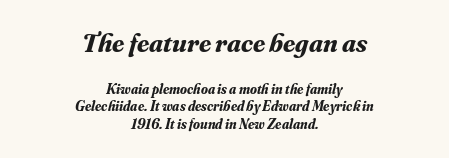
The image shows 27 px bold type, italic (leaning right); set centered, line spacing 1.24x, normal letter spacing, not underlined; the first (top) block is 1.93x larger.
